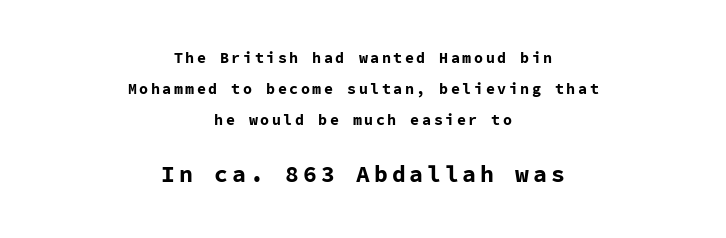
The image shows 23 px bold type, upright; set centered, loose line spacing (2.06x), not underlined; the second (bottom) block is 1.53x larger.
